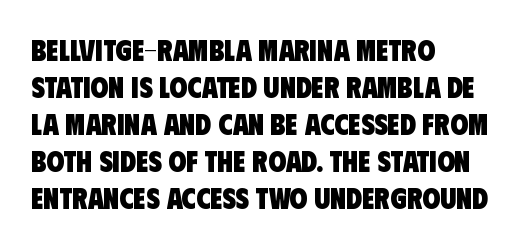
Q: Is the text bold? A: Yes.
Q: Is the typeface a serif or a sans-serif typeface? A: Sans-serif.
Q: Is the text underlined? A: No.
Q: How is the paragraph aligned? A: Left-aligned.
Q: Is the spacing between letters normal or unusually wide? A: Normal.
Q: Is the spacing between lines tight, normal or loose? A: Normal.
Q: Width (condensed, normal, or wide)? A: Condensed.
Q: Stroke contrast? A: Low.
Q: x-height? A: Large.
Q: Monospaced? A: No.
